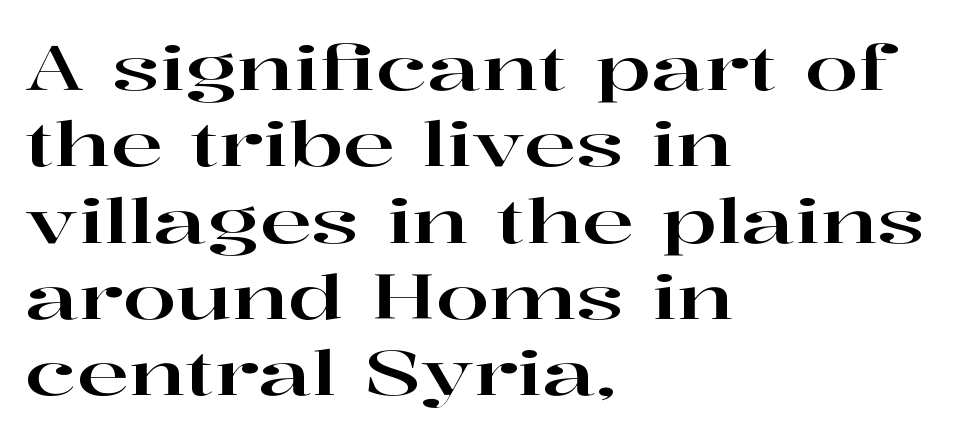
The image shows 62 px wide serif type, upright; set left-aligned, line spacing 1.23x, normal letter spacing, not underlined; high stroke contrast and a medium x-height.
